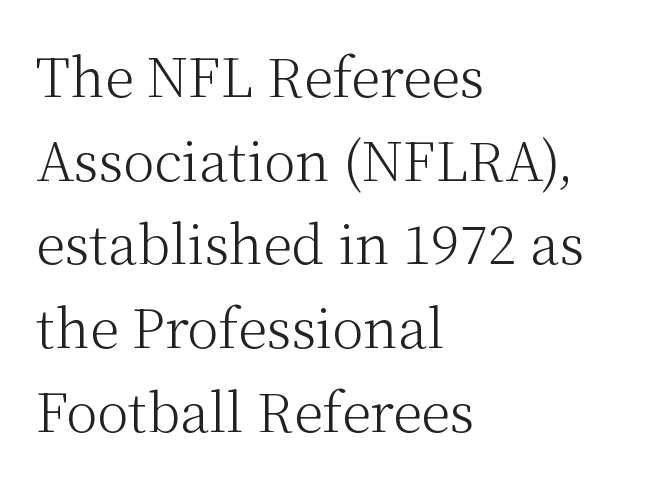
The image shows 53 px light serif type, upright; set left-aligned, normal line spacing (1.58x), normal letter spacing, not underlined; medium stroke contrast and a medium x-height.
